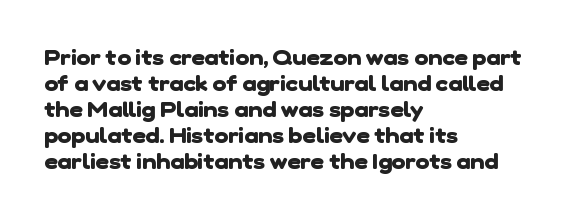
Standard letterfit; no display-style spreading of the glyphs. Look at the stroke-to-counter ratio: heavy, a bold. This rendering uses left alignment, leaving the right contour irregular. The gap between lines stays unmarked.
